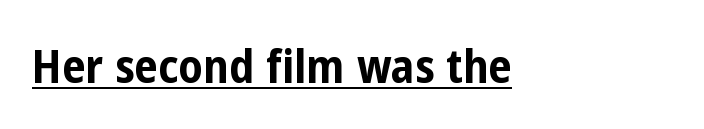
Where is the straight margin? On the left. The typeface chosen for these lines omits serifs. The letters advance in unequal steps, a hallmark of proportional type. The letters stand straight up with perfectly vertical stems. Plenty of ink on the page — the face is bold.
